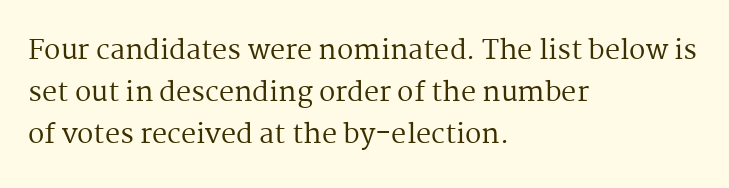
{"italic": "no", "bold": "no", "underline": "no", "align": "left", "line_spacing": "normal", "line_spacing_ratio": 1.56, "letter_spacing": "normal", "letter_spacing_em": 0.0, "glyph_px": 27}
